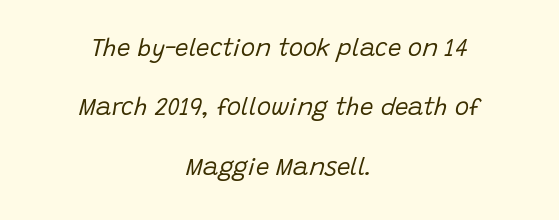
Nothing unusual about the tracking: characters are spaced as the font intends. Horizontally, the lines are justified to the midpoint only. A clean baseline with only descenders dipping below it. A quiet, ordinary-to-light weight characterises the typeface.
